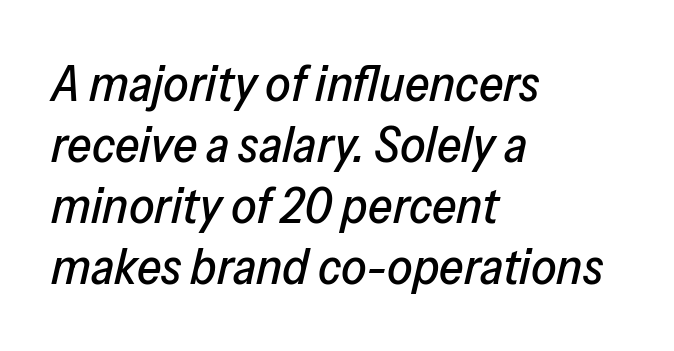
Q: Is the text italic (slanted)? A: Yes, it leans right by about 13 degrees.
Q: Is the text underlined? A: No.
Q: How is the paragraph aligned? A: Left-aligned.
Q: Is the spacing between letters normal or unusually wide? A: Normal.
Q: Width (condensed, normal, or wide)? A: Normal.
Q: Stroke contrast? A: Low.
Q: x-height? A: Medium.
Q: Monospaced? A: No.
